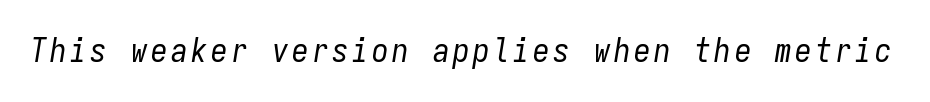
This is oblique type, the kind used for emphasis or titles. Decoration check: the copy has no underline. A quiet, ordinary-to-light weight characterises the typeface. The face used here is monospaced, like something from a code editor.
